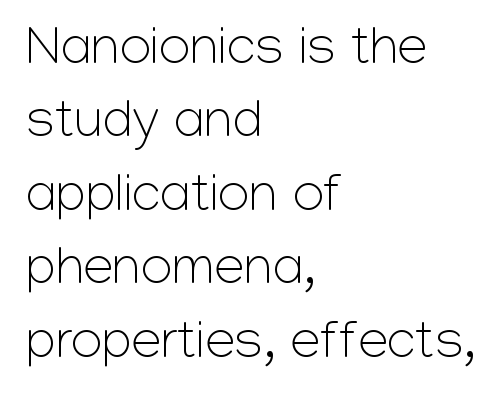
{"serif": "no", "italic": "no", "bold": "no", "weight": "light", "width": "normal", "stroke_contrast": "low", "x_height": "medium", "monospaced": "no", "underline": "no", "align": "left", "line_spacing": "normal", "line_spacing_ratio": 1.36, "letter_spacing": "normal", "letter_spacing_em": 0.0, "glyph_px": 54}
